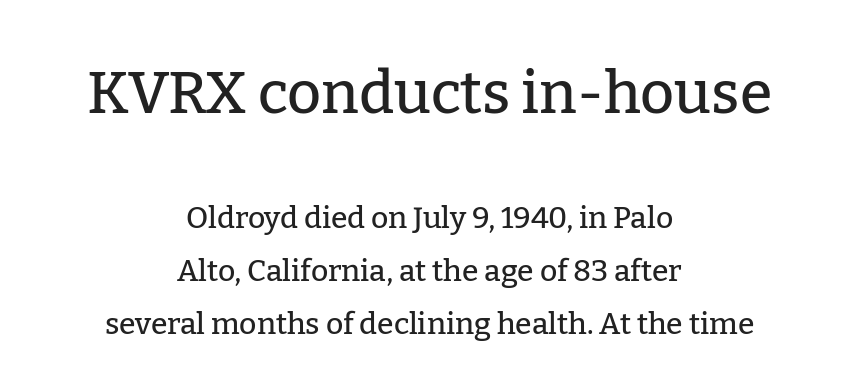
{"serif": "yes", "italic": "no", "width": "normal", "stroke_contrast": "low", "x_height": "medium", "monospaced": "no", "underline": "no", "align": "center", "line_spacing_ratio": 1.77, "letter_spacing": "normal", "letter_spacing_em": 0.0, "larger_block": "first", "size_ratio": 1.97, "glyph_px": 59}
